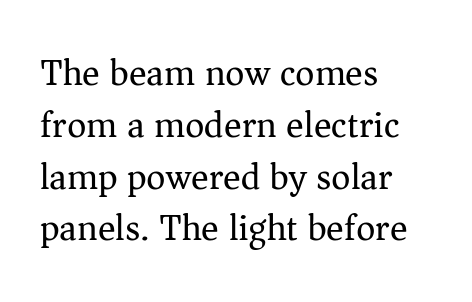
Q: Is the text bold? A: No.
Q: Is the text italic (slanted)? A: No, it is upright.
Q: Is the typeface a serif or a sans-serif typeface? A: Serif.
Q: Is the text underlined? A: No.
Q: How is the paragraph aligned? A: Left-aligned.
Q: Is the spacing between letters normal or unusually wide? A: Normal.
Q: Is the spacing between lines tight, normal or loose? A: Normal.
Q: Width (condensed, normal, or wide)? A: Normal.
Q: Stroke contrast? A: Medium.
Q: x-height? A: Medium.
Q: Monospaced? A: No.
